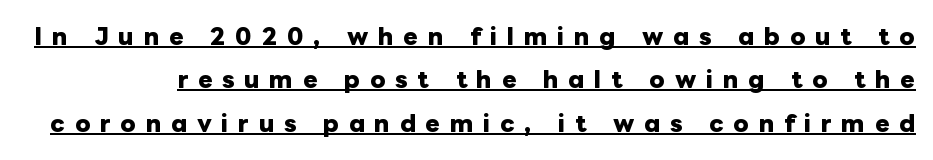
Compared with an ordinary text face, these strokes are far heavier — a full bold. Regarding leading, the lines here are spaced well apart. The face used here appears with an underline applied. Every character sits straight up, as roman type does.
